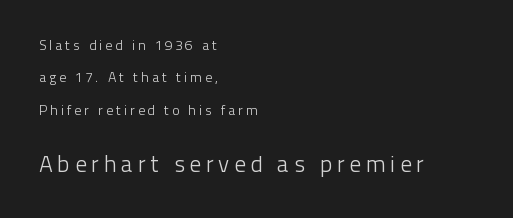
{"italic": "no", "bold": "no", "underline": "no", "align": "left", "line_spacing": "loose", "line_spacing_ratio": 2.31, "letter_spacing": "wide", "letter_spacing_em": 0.2, "larger_block": "second", "size_ratio": 1.64, "glyph_px": 23}
